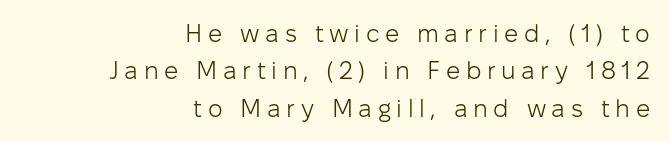
The passage shown is not underscored anywhere. There is plenty of visible air inserted between adjacent glyphs. This is not heavy type; no bold has been used. Posture: vertical. Right-aligned paragraph, ragged on the left.
